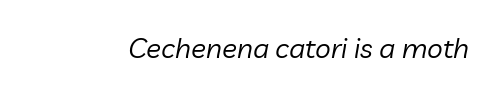
Q: Is the text bold? A: No.
Q: Is the text italic (slanted)? A: Yes, it leans right by about 10 degrees.
Q: Is the text underlined? A: No.
Q: Is the spacing between letters normal or unusually wide? A: Normal.
Q: Width (condensed, normal, or wide)? A: Normal.
Q: Stroke contrast? A: Low.
Q: x-height? A: Medium.
Q: Monospaced? A: No.
